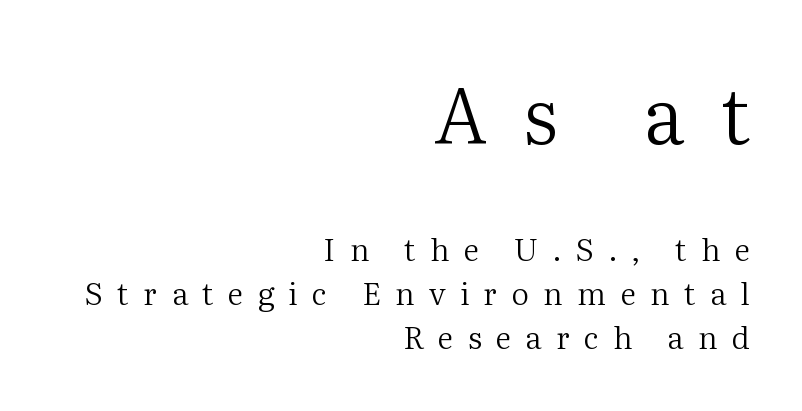
{"serif": "yes", "italic": "no", "bold": "no", "weight": "regular", "width": "normal", "stroke_contrast": "medium", "x_height": "medium", "monospaced": "no", "underline": "no", "align": "right", "line_spacing": "normal", "line_spacing_ratio": 1.41, "letter_spacing": "wide", "letter_spacing_em": 0.46, "larger_block": "first", "size_ratio": 2.52, "glyph_px": 78}
